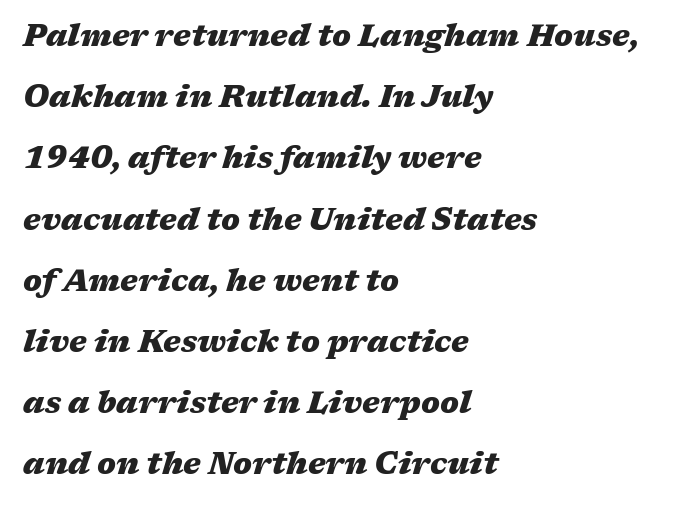
The image shows 30 px heavy, wide type, italic (leaning right); set left-aligned, loose line spacing (2.04x), normal letter spacing, not underlined; medium stroke contrast and a medium x-height.
